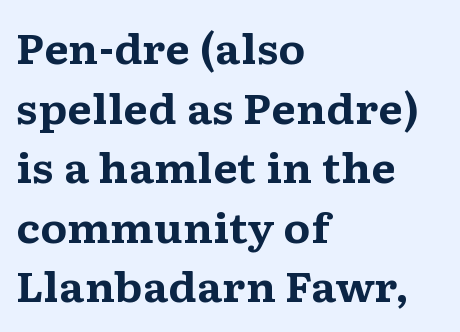
Q: Is the text bold? A: Yes.
Q: Is the text italic (slanted)? A: No, it is upright.
Q: Is the typeface a serif or a sans-serif typeface? A: Serif.
Q: Is the text underlined? A: No.
Q: How is the paragraph aligned? A: Left-aligned.
Q: Is the spacing between letters normal or unusually wide? A: Normal.
Q: Is the spacing between lines tight, normal or loose? A: Normal.
Q: Width (condensed, normal, or wide)? A: Wide.
Q: Stroke contrast? A: Medium.
Q: x-height? A: Medium.
Q: Monospaced? A: No.
